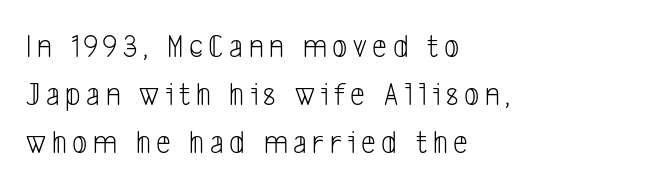
{"serif": "no", "bold": "no", "weight": "light", "width": "condensed", "stroke_contrast": "low", "x_height": "medium", "monospaced": "no", "underline": "no", "align": "left", "line_spacing": "normal", "line_spacing_ratio": 1.46, "glyph_px": 33}
